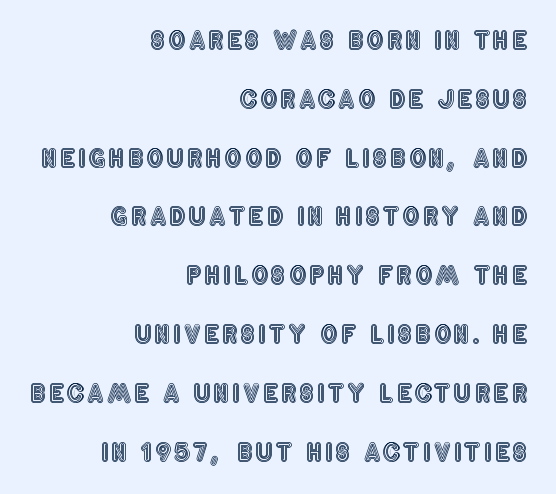
{"italic": "no", "underline": "no", "align": "right", "line_spacing": "loose", "line_spacing_ratio": 2.45, "glyph_px": 24}
